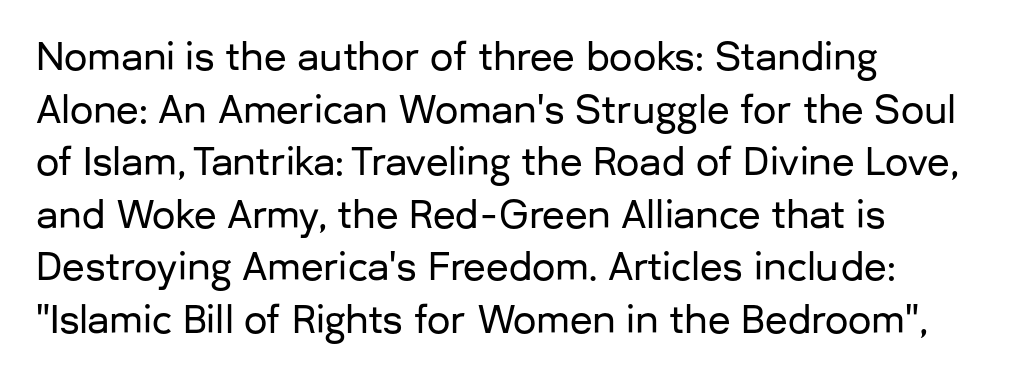
The image shows 37 px sans-serif type, upright; set left-aligned, normal line spacing (1.42x), normal letter spacing, not underlined; low stroke contrast and a medium x-height.
